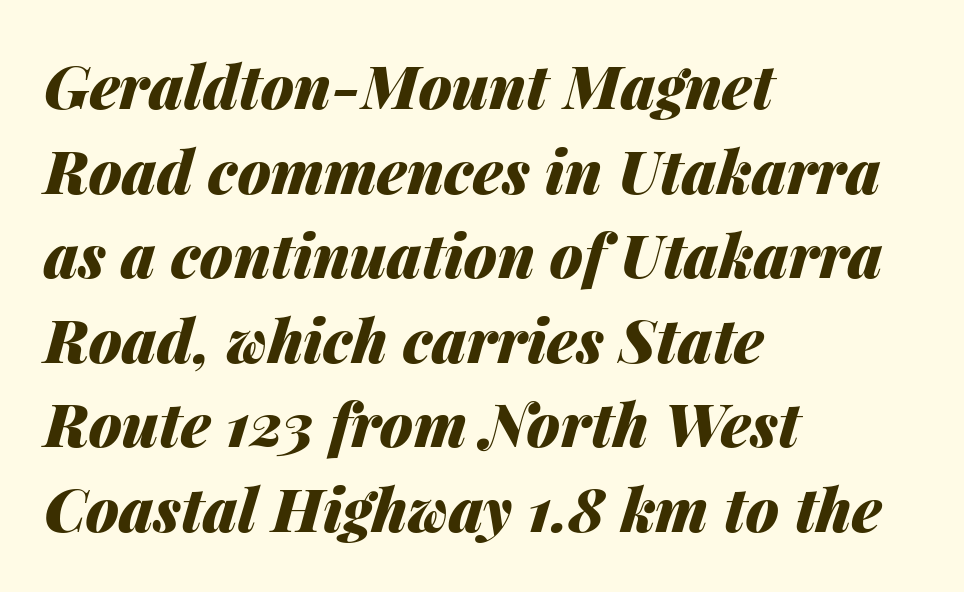
Q: Is the text bold? A: Yes.
Q: Is the text italic (slanted)? A: Yes, it leans right by about 14 degrees.
Q: Is the text underlined? A: No.
Q: How is the paragraph aligned? A: Left-aligned.
Q: Is the spacing between letters normal or unusually wide? A: Normal.
Q: Is the spacing between lines tight, normal or loose? A: Normal.
Q: Width (condensed, normal, or wide)? A: Normal.
Q: Stroke contrast? A: Medium.
Q: x-height? A: Medium.
Q: Monospaced? A: No.
